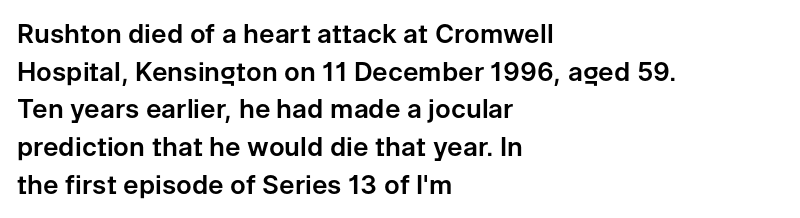
{"italic": "no", "underline": "no", "align": "left", "line_spacing": "normal", "line_spacing_ratio": 1.45, "letter_spacing": "normal", "letter_spacing_em": 0.0, "glyph_px": 26}
